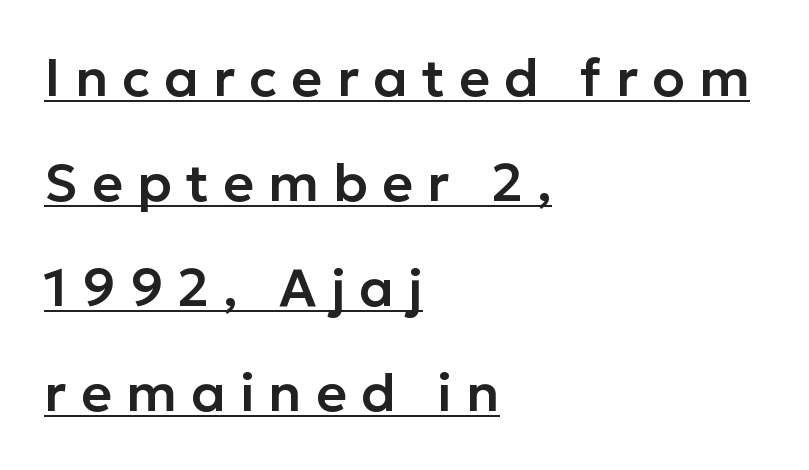
A student would call this left alignment; a typographer would say flush left, rag right. Stroke terminals: plain, sans-serif. Characters remain perfectly vertical along every line. What's the leading like? Stretched, with rows far apart. Here the designer chose a conventional face with non-uniform glyph widths.
